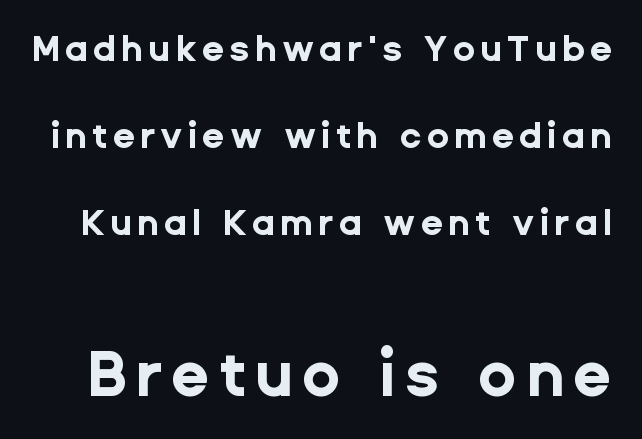
The image shows 63 px bold sans-serif type, upright; set loose line spacing (2.42x), not underlined; the second (bottom) block is 1.75x larger; low stroke contrast and a medium x-height.
